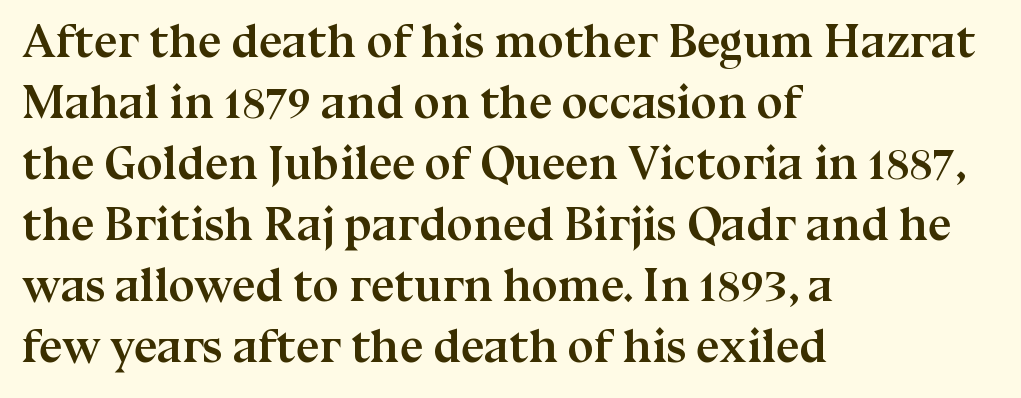
{"serif": "yes", "italic": "no", "bold": "yes", "weight": "semibold", "width": "normal", "stroke_contrast": "medium", "x_height": "medium", "monospaced": "no", "underline": "no", "align": "left", "line_spacing": "normal", "line_spacing_ratio": 1.3, "letter_spacing": "normal", "letter_spacing_em": 0.0, "glyph_px": 47}
